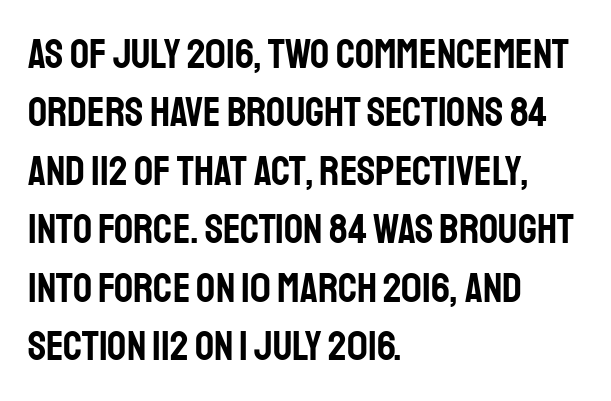
The image shows 42 px condensed sans-serif type, upright; set left-aligned, normal line spacing (1.39x), normal letter spacing, not underlined; low stroke contrast and a large x-height.
